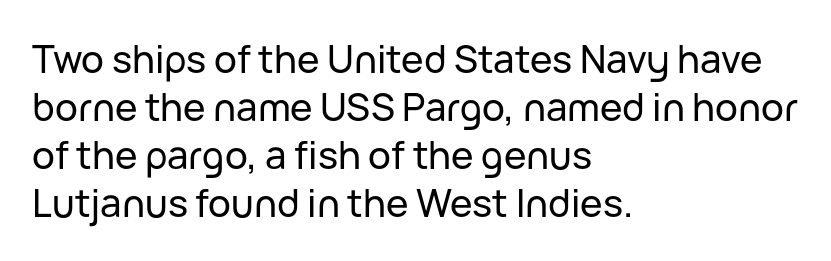
The image shows 38 px sans-serif type, upright; set left-aligned, normal line spacing (1.26x), normal letter spacing, not underlined; low stroke contrast and a medium x-height.
